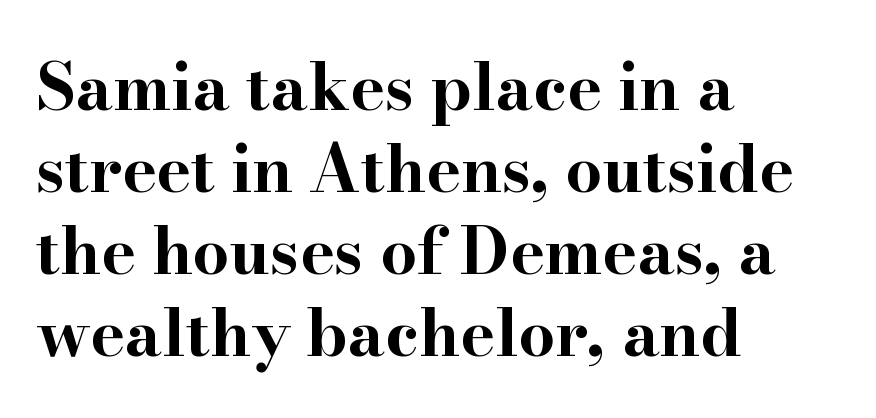
Q: Is the text bold? A: Yes.
Q: Is the text italic (slanted)? A: No, it is upright.
Q: Is the typeface a serif or a sans-serif typeface? A: Serif.
Q: Is the text underlined? A: No.
Q: How is the paragraph aligned? A: Left-aligned.
Q: Is the spacing between letters normal or unusually wide? A: Normal.
Q: Is the spacing between lines tight, normal or loose? A: Normal.
Q: Width (condensed, normal, or wide)? A: Wide.
Q: Stroke contrast? A: High.
Q: x-height? A: Small.
Q: Monospaced? A: No.
